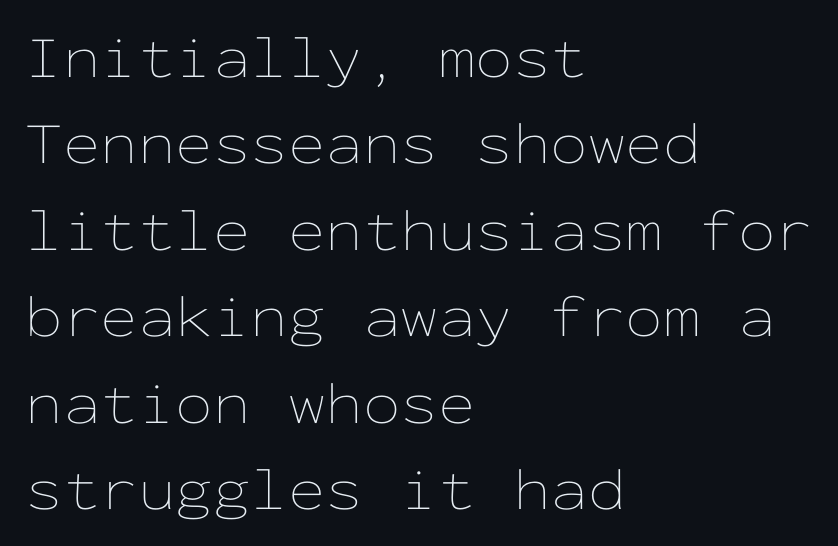
The image shows 60 px thin, wide type, upright, monospaced; set left-aligned, normal line spacing (1.44x), normal letter spacing, not underlined; low stroke contrast and a medium x-height.
